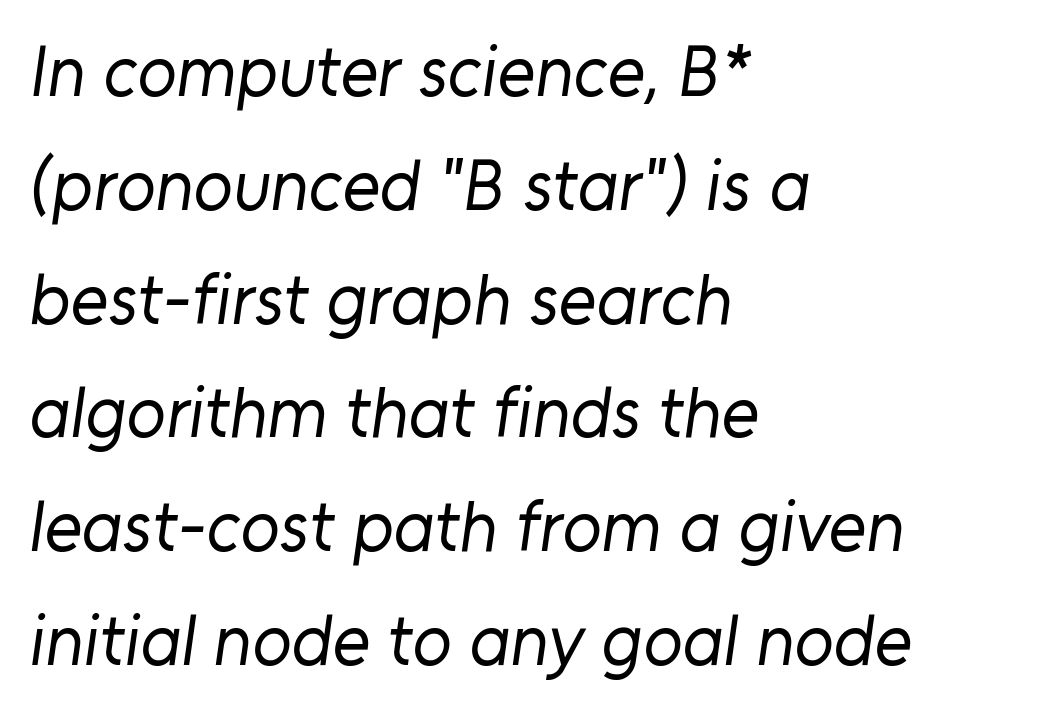
{"serif": "no", "bold": "no", "weight": "regular", "width": "normal", "stroke_contrast": "low", "x_height": "medium", "monospaced": "no", "underline": "no", "align": "left", "line_spacing": "normal", "line_spacing_ratio": 1.58, "letter_spacing": "normal", "letter_spacing_em": 0.0, "glyph_px": 72}
